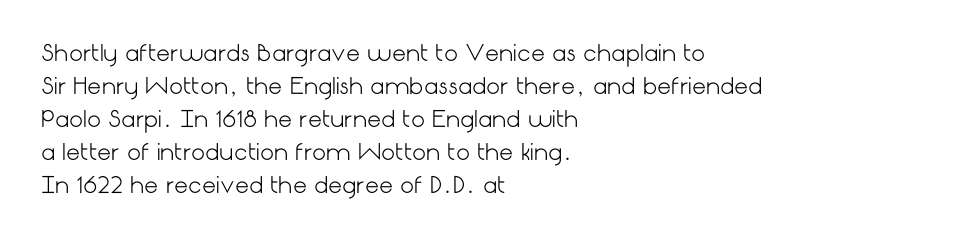
{"italic": "no", "bold": "no", "underline": "no", "align": "left", "line_spacing": "normal", "line_spacing_ratio": 1.5, "letter_spacing": "normal", "letter_spacing_em": 0.0, "glyph_px": 22}
